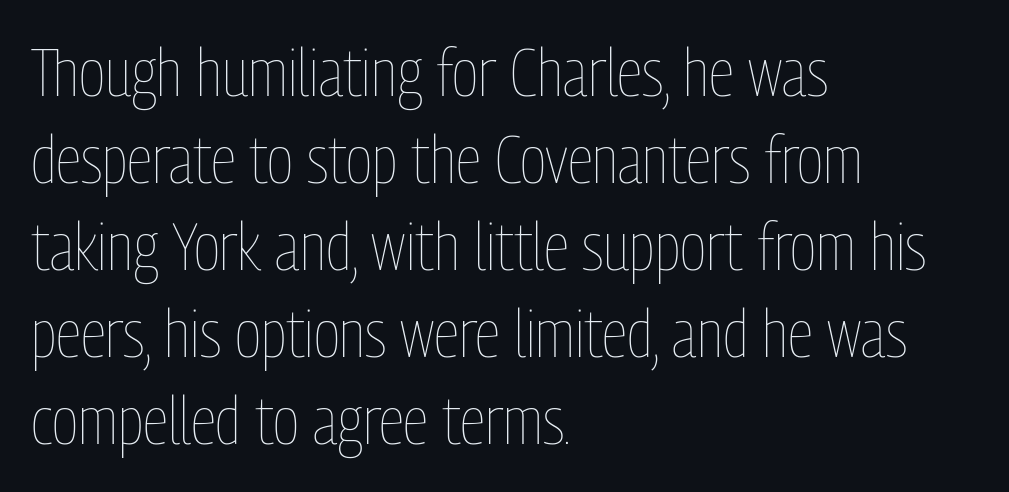
Line starts are locked; line ends wander. These lines are rendered in a variable-pitch font. Nothing unusual about the tracking: characters are spaced as the font intends. The letters stand upright; this is a roman face. Line spacing here is normal. The font is comparable to plain body text, perhaps lighter.
